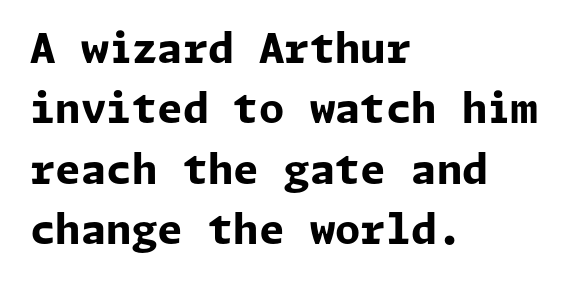
The image shows 41 px bold sans-serif type, upright; set left-aligned, normal line spacing (1.47x), normal letter spacing, not underlined; low stroke contrast and a medium x-height.
